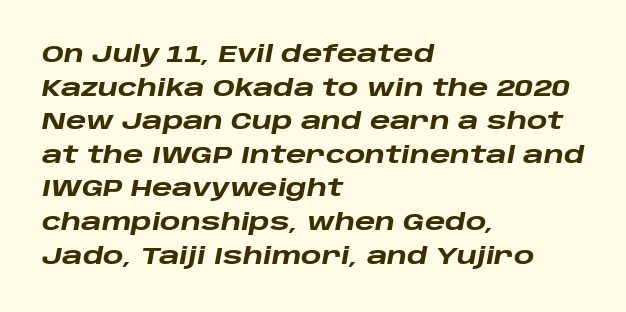
{"italic": "yes", "lean": "right", "slant_degrees": 10, "bold": "yes", "underline": "no", "align": "left", "line_spacing": "normal", "line_spacing_ratio": 1.4, "letter_spacing": "normal", "letter_spacing_em": 0.0, "glyph_px": 24}
